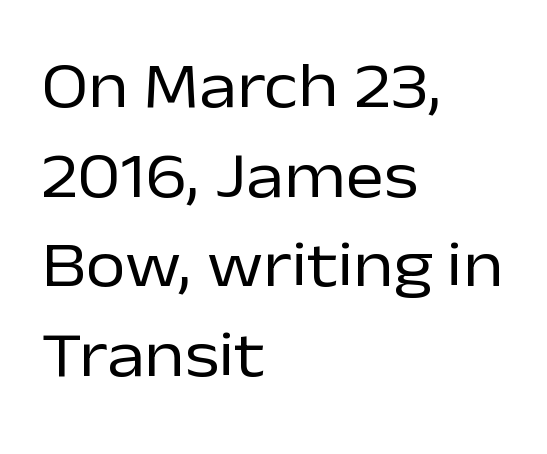
{"serif": "no", "italic": "no", "bold": "no", "weight": "regular", "width": "normal", "stroke_contrast": "low", "x_height": "medium", "monospaced": "no", "underline": "no", "align": "left", "line_spacing": "normal", "line_spacing_ratio": 1.38, "letter_spacing": "normal", "letter_spacing_em": 0.0, "glyph_px": 65}
